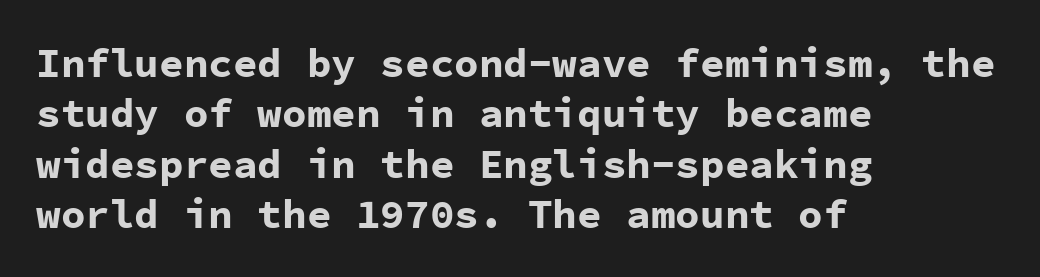
The image shows 41 px bold sans-serif type, upright, monospaced; set left-aligned, line spacing 1.23x, normal letter spacing, not underlined; low stroke contrast and a medium x-height.
